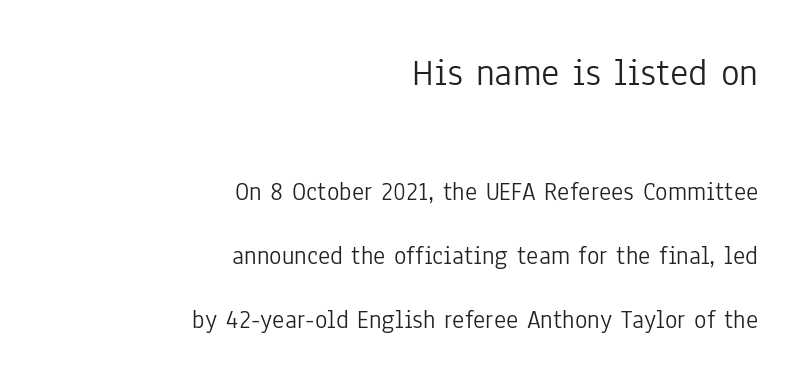
{"serif": "no", "italic": "no", "bold": "no", "weight": "light", "width": "condensed", "stroke_contrast": "low", "x_height": "medium", "monospaced": "no", "underline": "no", "align": "right", "line_spacing": "loose", "line_spacing_ratio": 2.47, "letter_spacing": "normal", "letter_spacing_em": 0.0, "larger_block": "first", "size_ratio": 1.5, "glyph_px": 39}
